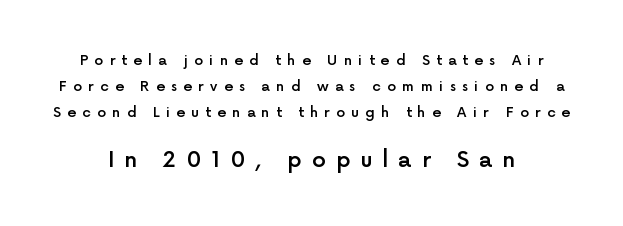
Characters follow at a spacing far wider than the type designer built in. Casual observation: everything's sitting right in the middle. Typographic density is moderately raised because the face is semibold. This is roman type, the default non-slanted kind. The designer gave the closing block more size than the opening block.
